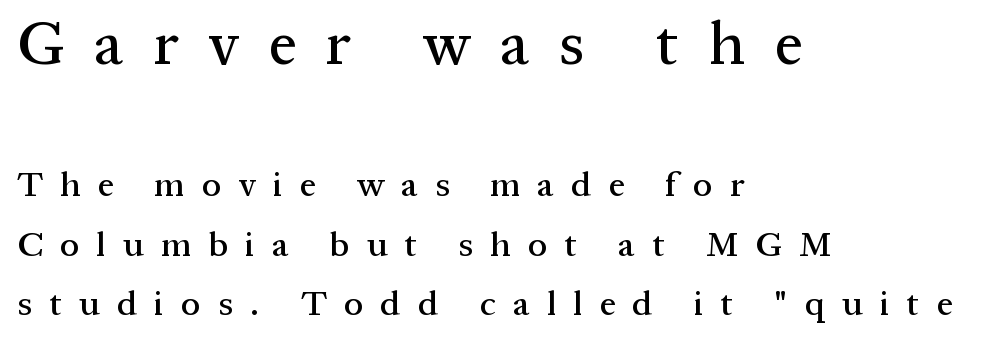
Loose tracking; the words dissolve into strings of separated letters. The passage shown is typed in a proportional face where columns would drift. The string is rendered with underlining switched off. Is this a sans? No — the strokes have serifs. Short and long lines alike share a common starting point at left. The designer left line spacing at the default.
